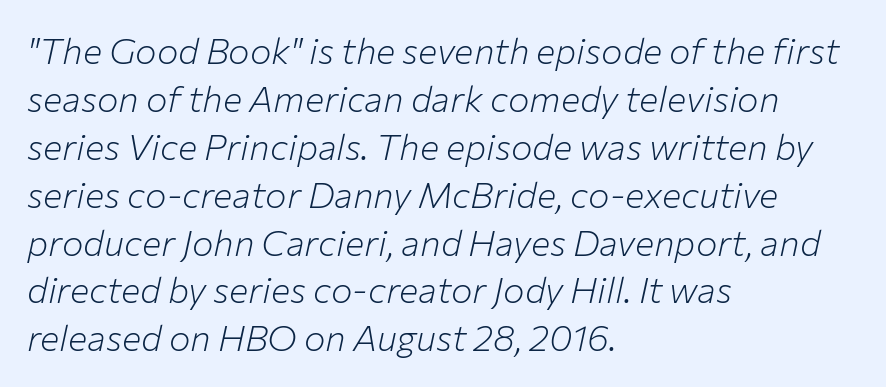
{"italic": "yes", "lean": "right", "slant_degrees": 12, "bold": "no", "weight": "light", "width": "normal", "stroke_contrast": "low", "x_height": "medium", "monospaced": "no", "underline": "no", "align": "left", "line_spacing": "normal", "line_spacing_ratio": 1.33, "letter_spacing": "normal", "letter_spacing_em": 0.0, "glyph_px": 36}
